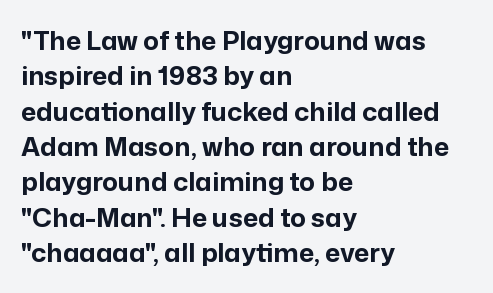
{"italic": "no", "bold": "yes", "underline": "no", "align": "left", "line_spacing": "normal", "line_spacing_ratio": 1.36, "letter_spacing": "normal", "letter_spacing_em": 0.0, "glyph_px": 26}
